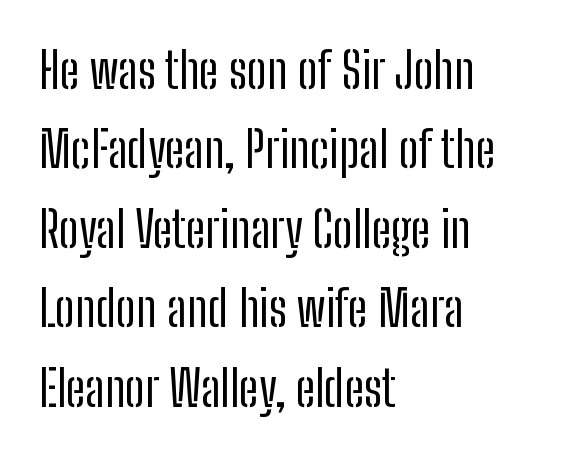
The image shows 50 px regular-weight, condensed sans-serif type, upright; set left-aligned, normal line spacing (1.59x), normal letter spacing, not underlined; low stroke contrast and a medium x-height.
